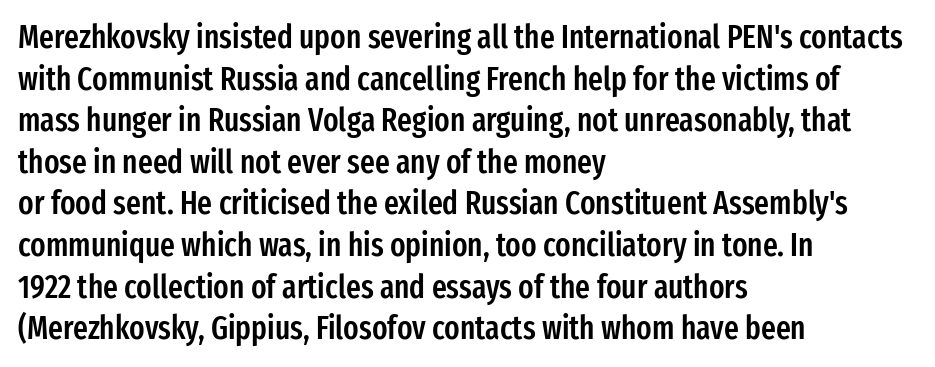
Rule under the text: the space is simply empty. Nope, not italic — everything's standing straight. Think of a printed novel: that variable character pitch is what you see here. Is the block centered? No — it sits flush against the left margin. Look at the stroke-to-counter ratio: somewhat heavy, a semibold.
